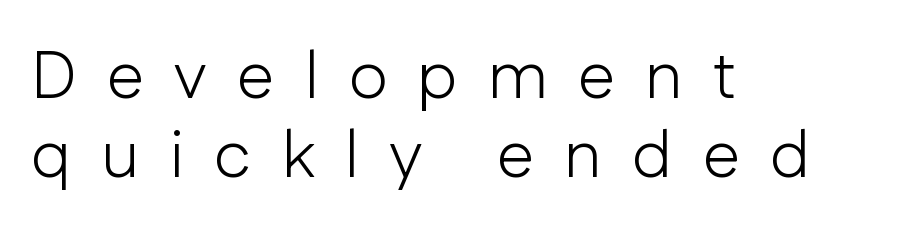
Q: Is the text bold? A: No.
Q: Is the text italic (slanted)? A: No, it is upright.
Q: Is the typeface a serif or a sans-serif typeface? A: Sans-serif.
Q: Is the text underlined? A: No.
Q: How is the paragraph aligned? A: Left-aligned.
Q: Is the spacing between letters normal or unusually wide? A: Unusually wide.
Q: Width (condensed, normal, or wide)? A: Normal.
Q: Stroke contrast? A: Low.
Q: x-height? A: Medium.
Q: Monospaced? A: No.
